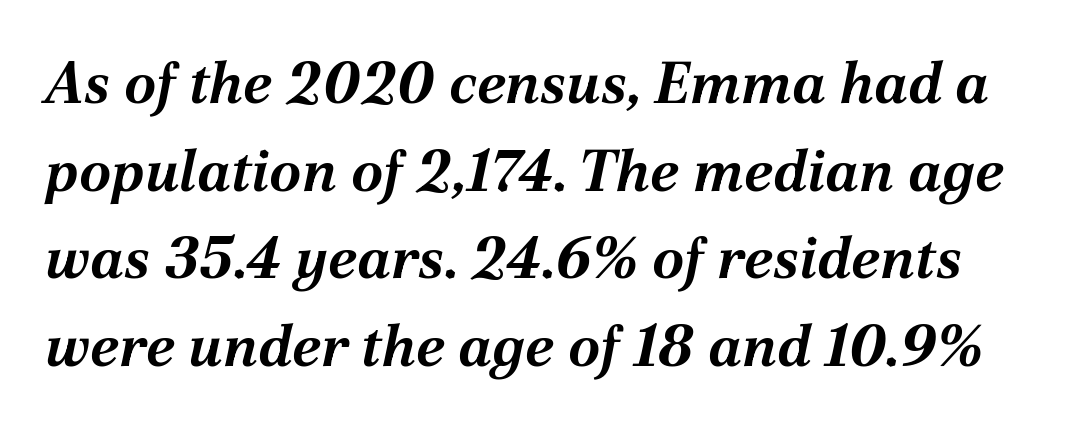
{"italic": "yes", "lean": "right", "slant_degrees": 12, "bold": "yes", "weight": "bold", "width": "normal", "stroke_contrast": "medium", "x_height": "medium", "monospaced": "no", "underline": "no", "line_spacing": "normal", "line_spacing_ratio": 1.51, "letter_spacing": "normal", "letter_spacing_em": 0.0, "glyph_px": 58}
